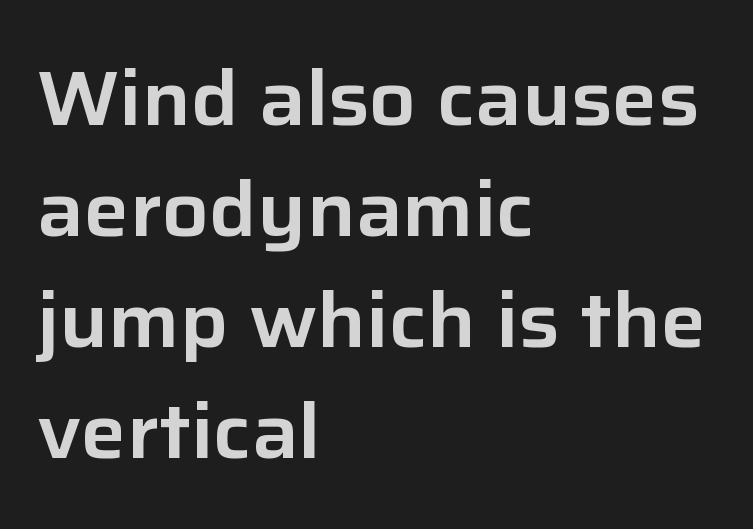
The image shows 77 px sans-serif type, upright; set left-aligned, normal line spacing (1.44x), normal letter spacing, not underlined; low stroke contrast and a medium x-height.
